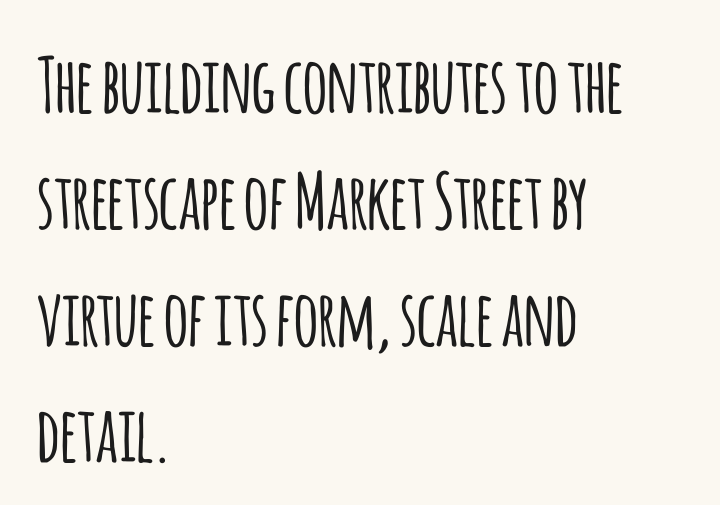
Q: Is the text italic (slanted)? A: No, it is upright.
Q: Is the typeface a serif or a sans-serif typeface? A: Sans-serif.
Q: Is the text underlined? A: No.
Q: How is the paragraph aligned? A: Left-aligned.
Q: Is the spacing between letters normal or unusually wide? A: Normal.
Q: Is the spacing between lines tight, normal or loose? A: Normal.
Q: Width (condensed, normal, or wide)? A: Condensed.
Q: Stroke contrast? A: Low.
Q: x-height? A: Large.
Q: Monospaced? A: No.
